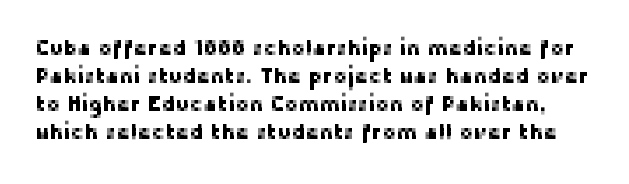
Q: Is the text italic (slanted)? A: No, it is upright.
Q: Is the text underlined? A: No.
Q: Is the spacing between letters normal or unusually wide? A: Normal.
Q: Is the spacing between lines tight, normal or loose? A: Normal.
